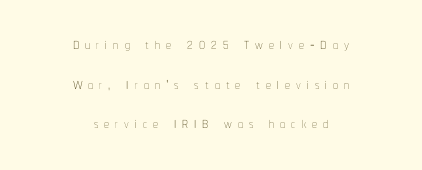
Q: Is the text bold? A: No.
Q: Is the text italic (slanted)? A: No, it is upright.
Q: Is the text underlined? A: No.
Q: How is the paragraph aligned? A: Centered.
Q: Is the spacing between letters normal or unusually wide? A: Unusually wide.
Q: Is the spacing between lines tight, normal or loose? A: Loose.
